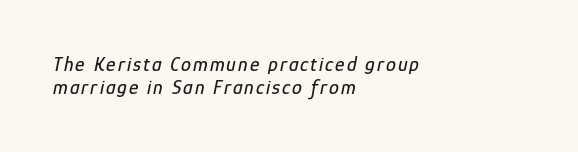
The image shows 20 px text type, italic (leaning right); set left-aligned, tight line spacing (1.14x), not underlined.
